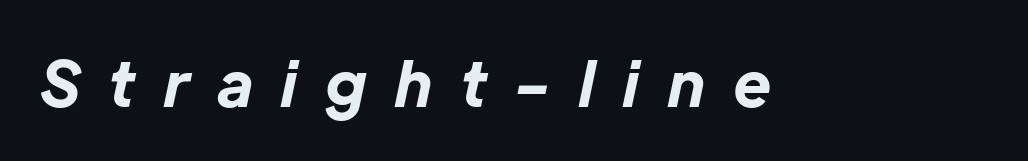
Q: Is the text bold? A: Yes.
Q: Is the text italic (slanted)? A: Yes, it leans right by about 12 degrees.
Q: Is the text underlined? A: No.
Q: Is the spacing between letters normal or unusually wide? A: Unusually wide.
Q: Width (condensed, normal, or wide)? A: Normal.
Q: Stroke contrast? A: Low.
Q: x-height? A: Medium.
Q: Monospaced? A: No.
